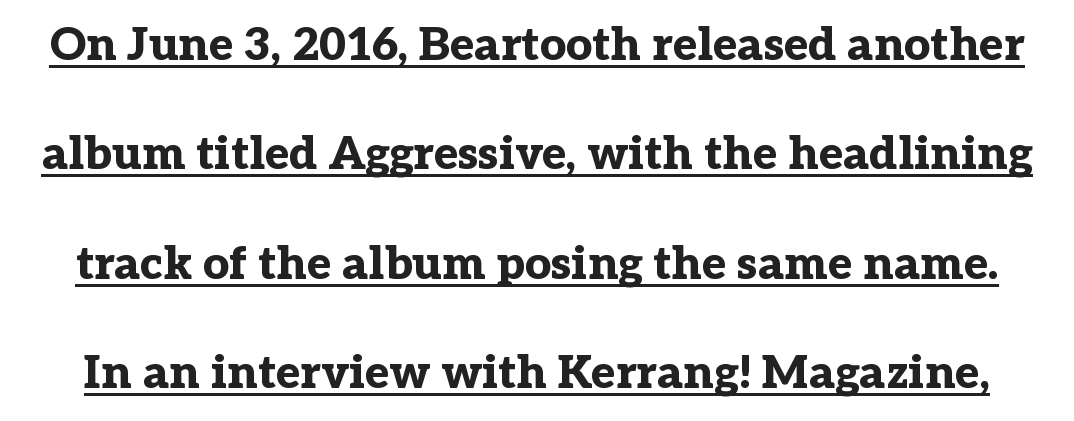
Every letter is thick-stroked: bold, no question. Do the characters align in a grid? No, the font is proportional. Compared with typical paragraphs, the rows here are farther apart. The rendered words wear a rule along their underside.
